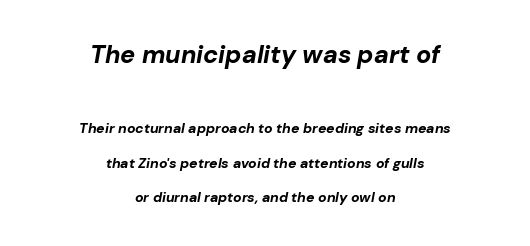
{"italic": "yes", "lean": "right", "slant_degrees": 10, "bold": "yes", "underline": "no", "align": "center", "line_spacing": "loose", "line_spacing_ratio": 2.46, "letter_spacing": "normal", "letter_spacing_em": 0.0, "larger_block": "first", "size_ratio": 1.79, "glyph_px": 25}
